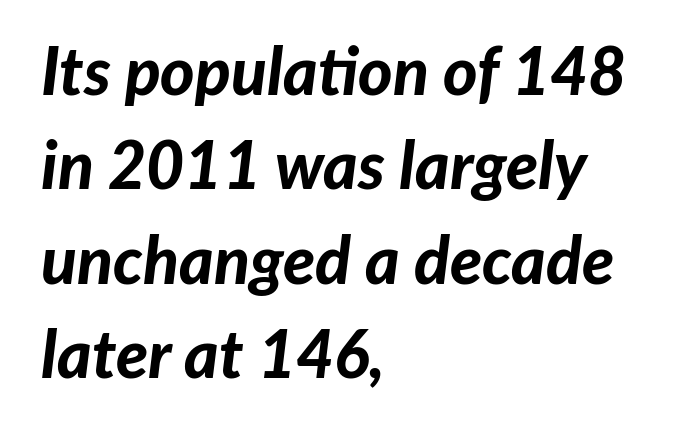
Q: Is the text bold? A: Yes.
Q: Is the text italic (slanted)? A: Yes, it leans right by about 7 degrees.
Q: Is the text underlined? A: No.
Q: How is the paragraph aligned? A: Left-aligned.
Q: Is the spacing between letters normal or unusually wide? A: Normal.
Q: Is the spacing between lines tight, normal or loose? A: Normal.
Q: Width (condensed, normal, or wide)? A: Normal.
Q: Stroke contrast? A: Low.
Q: x-height? A: Medium.
Q: Monospaced? A: No.
